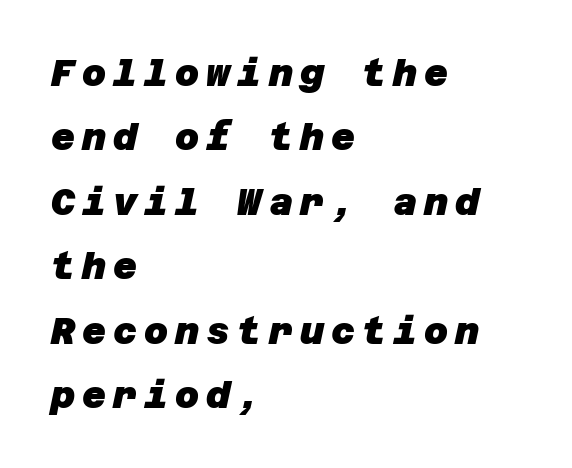
{"serif": "no", "bold": "yes", "weight": "heavy", "width": "normal", "stroke_contrast": "low", "x_height": "large", "underline": "no", "align": "left", "line_spacing_ratio": 1.74, "glyph_px": 37}
